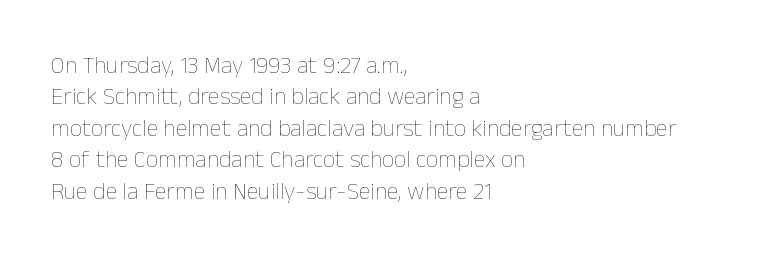
What stands out about the letter spacing? Nothing — it is the standard amount. Unmarked baselines from the first word to the last. The rendering anchors every line to the left-hand side. Regarding leading, the lines here are spaced in the standard way. Compared with a typical body face, this is equally light or lighter still. In terms of posture, this sample is upright.
